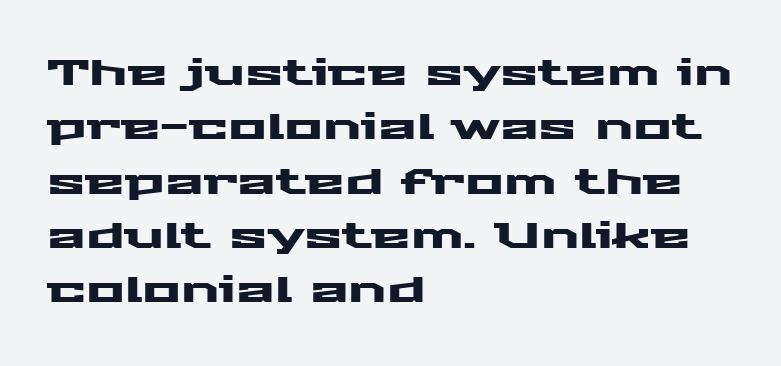
{"serif": "no", "italic": "no", "width": "wide", "stroke_contrast": "medium", "x_height": "medium", "monospaced": "no", "underline": "no", "align": "left", "line_spacing": "normal", "line_spacing_ratio": 1.51, "letter_spacing": "normal", "letter_spacing_em": 0.0, "glyph_px": 36}
